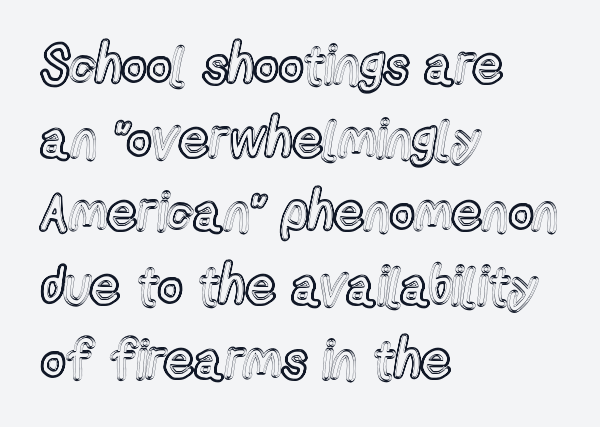
{"width": "condensed", "x_height": "medium", "monospaced": "no", "underline": "no", "align": "left", "line_spacing": "normal", "line_spacing_ratio": 1.39, "letter_spacing": "normal", "letter_spacing_em": 0.0, "glyph_px": 53}
